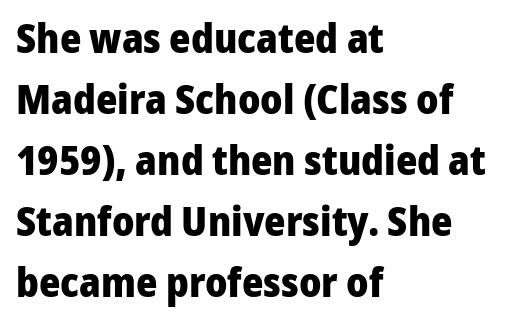
{"serif": "no", "italic": "no", "bold": "yes", "weight": "heavy", "width": "normal", "stroke_contrast": "low", "x_height": "medium", "monospaced": "no", "underline": "no", "align": "left", "line_spacing": "normal", "line_spacing_ratio": 1.49, "letter_spacing": "normal", "letter_spacing_em": 0.0, "glyph_px": 41}
